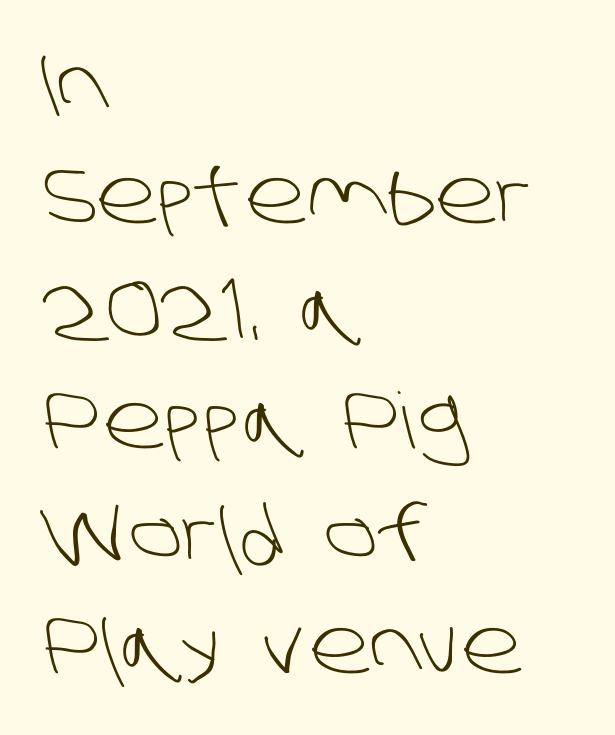
Q: Is the text bold? A: No.
Q: Is the typeface a serif or a sans-serif typeface? A: Sans-serif.
Q: Is the text underlined? A: No.
Q: How is the paragraph aligned? A: Left-aligned.
Q: Is the spacing between letters normal or unusually wide? A: Normal.
Q: Is the spacing between lines tight, normal or loose? A: Normal.
Q: Width (condensed, normal, or wide)? A: Normal.
Q: Stroke contrast? A: Low.
Q: x-height? A: Large.
Q: Monospaced? A: No.
